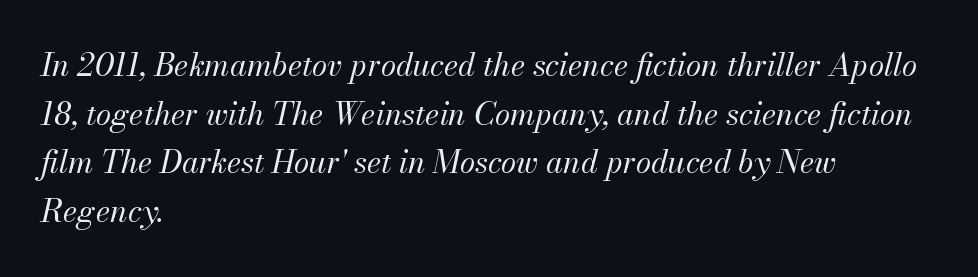
{"italic": "yes", "lean": "right", "slant_degrees": 13, "bold": "no", "weight": "regular", "width": "normal", "stroke_contrast": "medium", "x_height": "small", "monospaced": "no", "underline": "no", "align": "left", "line_spacing": "normal", "line_spacing_ratio": 1.57, "letter_spacing": "normal", "letter_spacing_em": 0.0, "glyph_px": 31}
